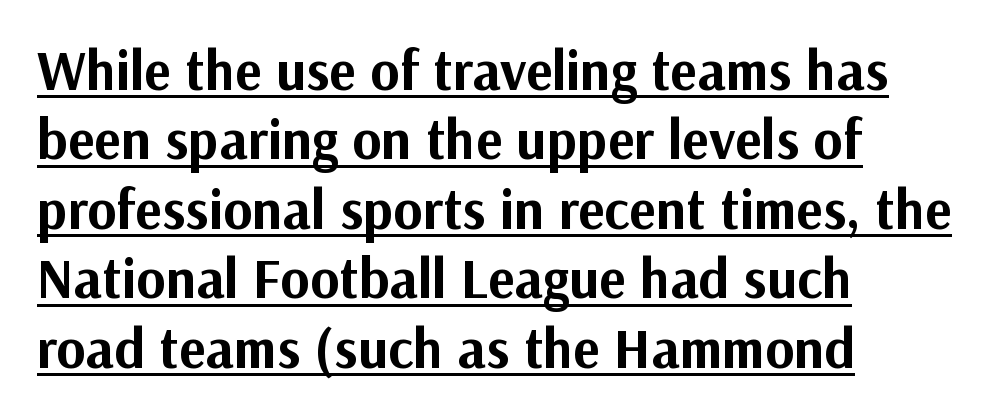
The image shows 56 px bold sans-serif type, upright; set left-aligned, line spacing 1.24x, normal letter spacing, underlined; medium stroke contrast and a medium x-height.
